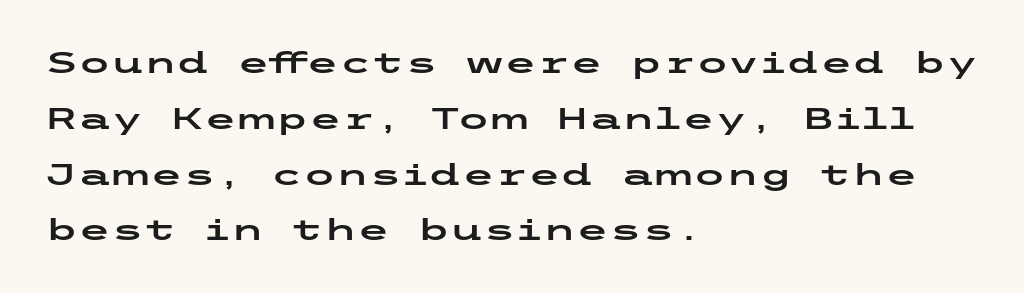
Q: Is the text italic (slanted)? A: No, it is upright.
Q: Is the typeface a serif or a sans-serif typeface? A: Sans-serif.
Q: Is the text underlined? A: No.
Q: How is the paragraph aligned? A: Left-aligned.
Q: Is the spacing between letters normal or unusually wide? A: Normal.
Q: Width (condensed, normal, or wide)? A: Wide.
Q: Stroke contrast? A: Low.
Q: x-height? A: Medium.
